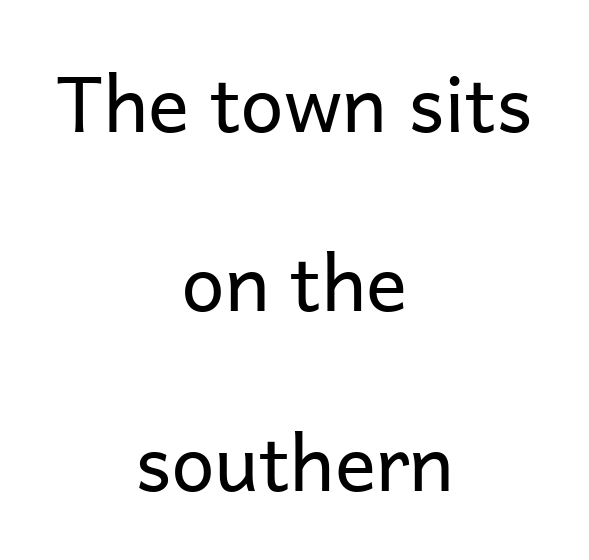
Honestly, the rows look like they've been pulled way apart. Tall strokes in this sample are plumb rather than angled. The weight tops out at a normal text grade. Character widths vary here, with narrow letters taking less room than wide ones. The setting favours the middle, as headings and verse often do. Letterform terminals end flat and unadorned throughout the passage.
